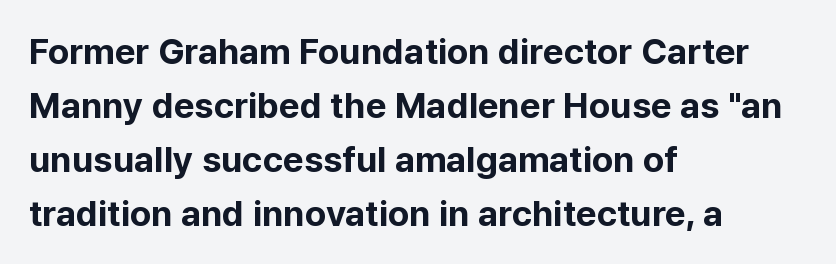
The image shows 36 px bold sans-serif type, upright; set left-aligned, normal line spacing (1.5x), normal letter spacing, not underlined; low stroke contrast and a medium x-height.
